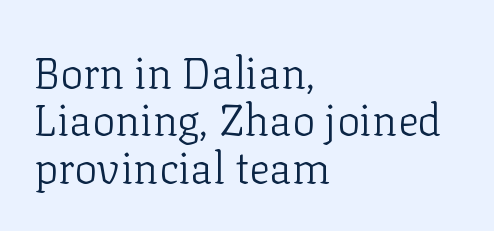
Q: Is the text bold? A: No.
Q: Is the text italic (slanted)? A: No, it is upright.
Q: Is the typeface a serif or a sans-serif typeface? A: Serif.
Q: Is the text underlined? A: No.
Q: How is the paragraph aligned? A: Left-aligned.
Q: Is the spacing between letters normal or unusually wide? A: Normal.
Q: Is the spacing between lines tight, normal or loose? A: Tight.
Q: Width (condensed, normal, or wide)? A: Normal.
Q: Stroke contrast? A: Low.
Q: x-height? A: Medium.
Q: Monospaced? A: No.
